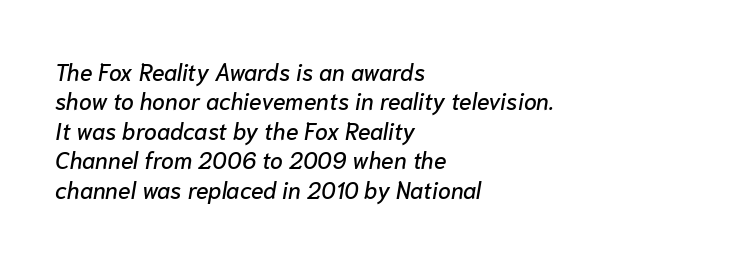
{"italic": "yes", "lean": "right", "slant_degrees": 10, "underline": "no", "align": "left", "line_spacing": "normal", "line_spacing_ratio": 1.28, "letter_spacing": "normal", "letter_spacing_em": 0.0, "glyph_px": 23}
